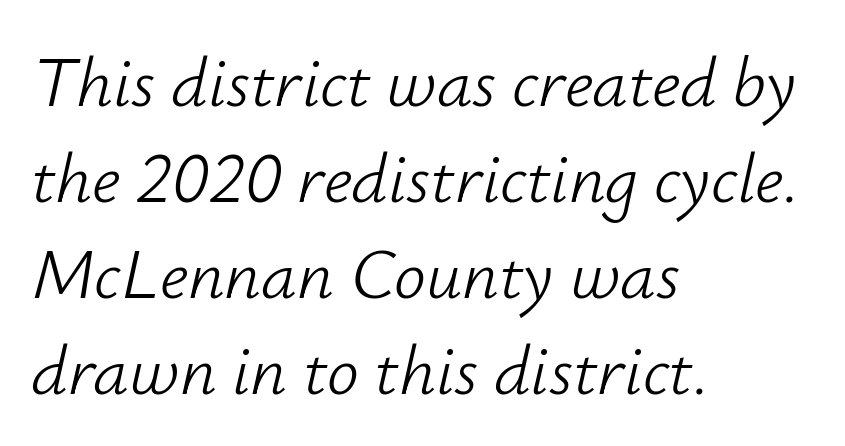
Q: Is the text bold? A: No.
Q: Is the text italic (slanted)? A: Yes, it leans right by about 12 degrees.
Q: Is the text underlined? A: No.
Q: How is the paragraph aligned? A: Left-aligned.
Q: Is the spacing between letters normal or unusually wide? A: Normal.
Q: Is the spacing between lines tight, normal or loose? A: Normal.
Q: Width (condensed, normal, or wide)? A: Normal.
Q: Stroke contrast? A: Low.
Q: x-height? A: Small.
Q: Monospaced? A: No.
